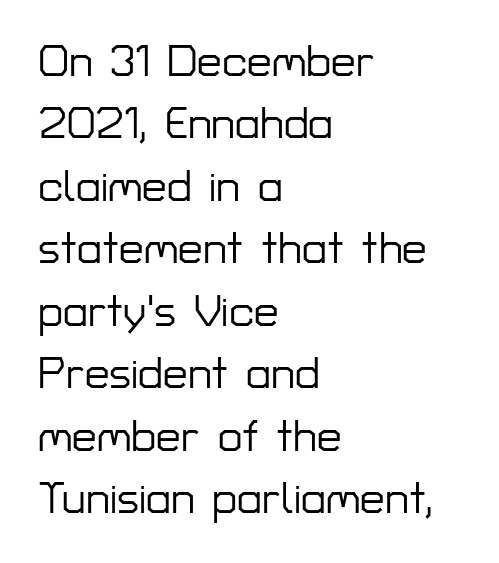
{"serif": "no", "italic": "no", "width": "normal", "stroke_contrast": "low", "x_height": "medium", "monospaced": "no", "underline": "no", "align": "left", "line_spacing": "normal", "line_spacing_ratio": 1.42, "letter_spacing": "normal", "letter_spacing_em": 0.0, "glyph_px": 44}
